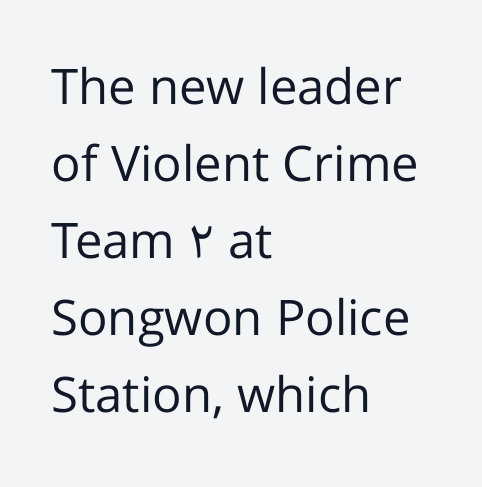
{"serif": "no", "italic": "no", "bold": "no", "weight": "regular", "width": "normal", "stroke_contrast": "low", "x_height": "medium", "monospaced": "no", "underline": "no", "align": "left", "line_spacing": "normal", "line_spacing_ratio": 1.57, "letter_spacing": "normal", "letter_spacing_em": 0.0, "glyph_px": 49}
